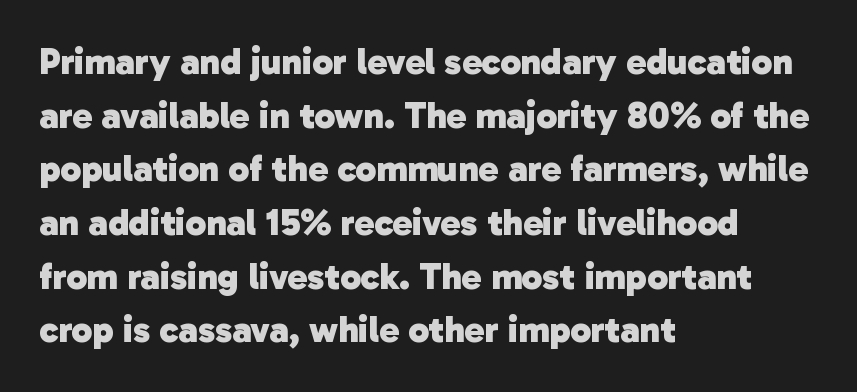
Q: Is the text bold? A: Yes.
Q: Is the typeface a serif or a sans-serif typeface? A: Sans-serif.
Q: Is the text underlined? A: No.
Q: How is the paragraph aligned? A: Left-aligned.
Q: Is the spacing between letters normal or unusually wide? A: Normal.
Q: Is the spacing between lines tight, normal or loose? A: Normal.
Q: Width (condensed, normal, or wide)? A: Normal.
Q: Stroke contrast? A: Low.
Q: x-height? A: Medium.
Q: Monospaced? A: No.
